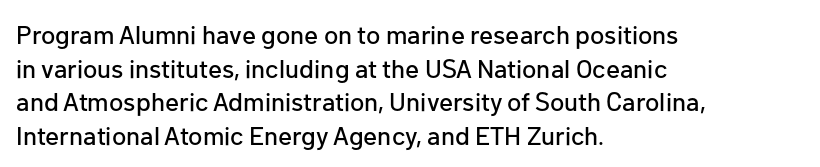
{"italic": "no", "underline": "no", "align": "left", "line_spacing": "normal", "line_spacing_ratio": 1.29, "letter_spacing": "normal", "letter_spacing_em": 0.0, "glyph_px": 26}
